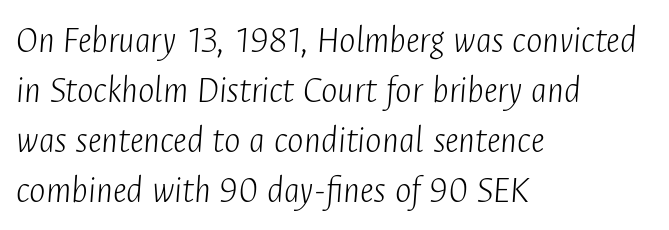
The image shows 39 px light, condensed type, italic (leaning right); set left-aligned, normal line spacing (1.28x), normal letter spacing, not underlined; low stroke contrast and a medium x-height.
